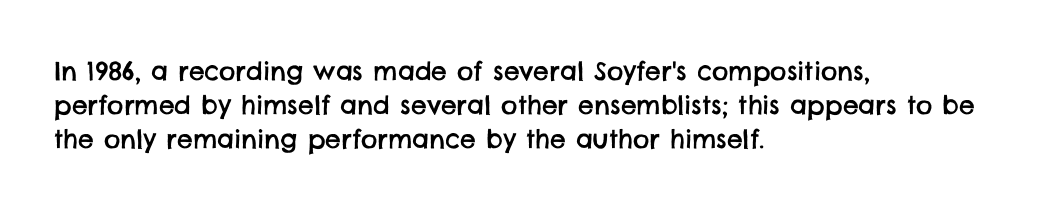
The paragraph shown leans on its left margin. Short note: letters normally spaced. Unmarked baselines from the first word to the last. Line spacing here is normal.
